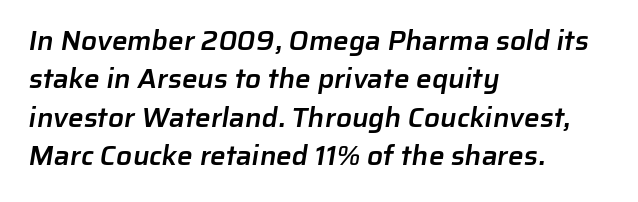
The sample has been set in demibold, a notch under bold. Examine the stroke ends and you'll find no serifs. The foot of each line stays bare and open. This rendering uses left alignment, leaving the right contour irregular. What's the leading like? Ordinary, nothing unusual. The passage shown is typed in a proportional face where columns would drift.
